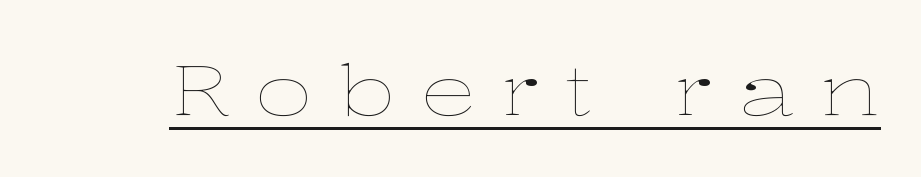
Vertical strokes here are truly vertical. The sample's only ornament is a line tracing under the words. The weight would be labelled regular, book, light, or lighter still. Someone cranked the tracking dial way up on this one. Think of a printed novel: that variable character pitch is what you see here.
